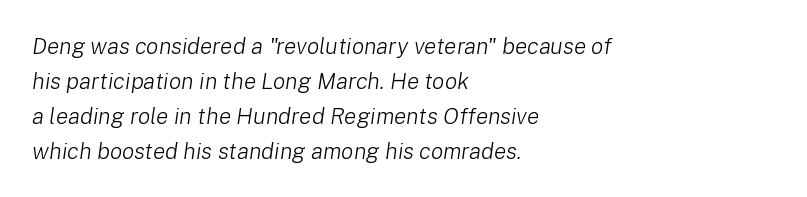
Q: Is the text bold? A: No.
Q: Is the text italic (slanted)? A: Yes, it leans right by about 8 degrees.
Q: Is the text underlined? A: No.
Q: How is the paragraph aligned? A: Left-aligned.
Q: Is the spacing between letters normal or unusually wide? A: Normal.
Q: Is the spacing between lines tight, normal or loose? A: Normal.
